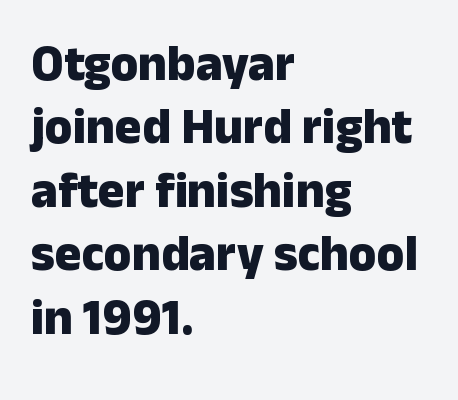
Q: Is the text bold? A: Yes.
Q: Is the text italic (slanted)? A: No, it is upright.
Q: Is the typeface a serif or a sans-serif typeface? A: Sans-serif.
Q: Is the text underlined? A: No.
Q: How is the paragraph aligned? A: Left-aligned.
Q: Is the spacing between letters normal or unusually wide? A: Normal.
Q: Is the spacing between lines tight, normal or loose? A: Normal.
Q: Width (condensed, normal, or wide)? A: Normal.
Q: Stroke contrast? A: Low.
Q: x-height? A: Medium.
Q: Monospaced? A: No.
